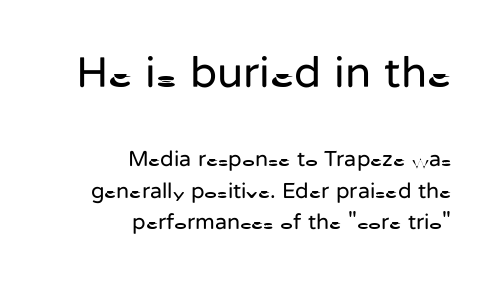
Spacing verdict: proportional, widths tailored to each character. The passage shown stacks its lines at a standard gap. Each letter's strokes conclude bluntly, with no projecting serifs. These lines are set flush right with a ragged left edge. Between one letter and the next there's only the usual sliver of space.
